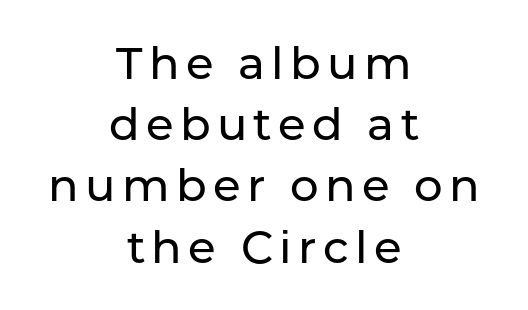
The image shows 45 px sans-serif type, upright; set centered, normal line spacing (1.36x), not underlined; low stroke contrast and a medium x-height.
